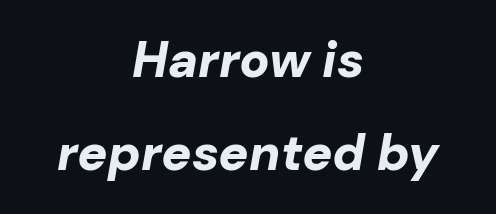
Notice how the passage keeps no hard edge, just a central spine. Compared with ordinary roman type, these characters are visibly tilted. A typesetter would call this proportional, since set widths differ per character. How are the letters spaced? Ordinarily, with no added tracking.
